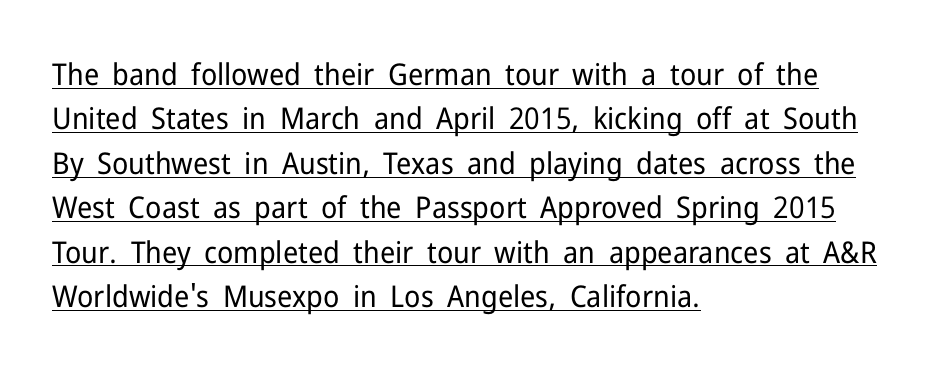
{"serif": "no", "italic": "no", "bold": "no", "weight": "regular", "width": "normal", "stroke_contrast": "low", "x_height": "medium", "monospaced": "no", "underline": "yes", "align": "left", "line_spacing": "normal", "line_spacing_ratio": 1.48, "letter_spacing": "normal", "letter_spacing_em": 0.0, "glyph_px": 30}
